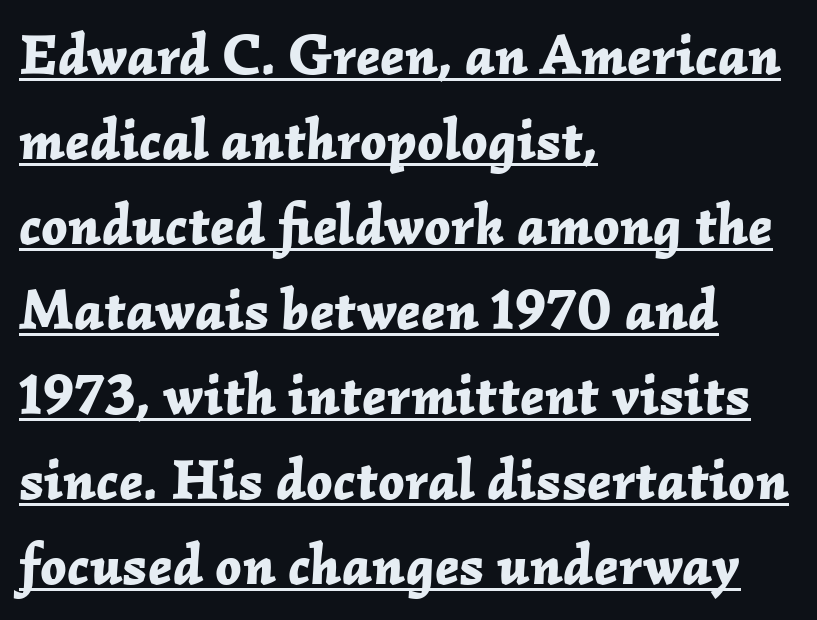
{"italic": "yes", "lean": "right", "slant_degrees": 2, "bold": "yes", "weight": "bold", "width": "normal", "stroke_contrast": "low", "x_height": "medium", "monospaced": "no", "underline": "yes", "align": "left", "line_spacing": "normal", "line_spacing_ratio": 1.49, "letter_spacing": "normal", "letter_spacing_em": 0.0, "glyph_px": 57}
